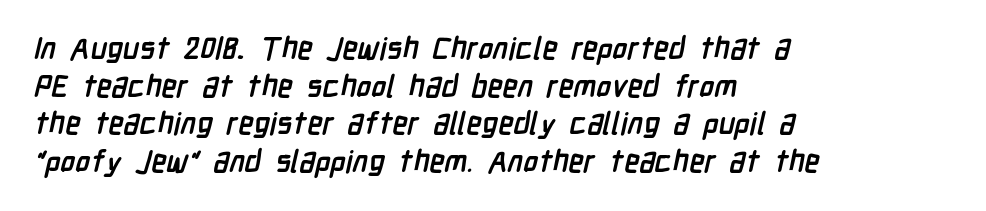
The image shows 31 px semibold, condensed sans-serif type; set left-aligned, line spacing 1.21x, normal letter spacing, not underlined; low stroke contrast and a medium x-height.
